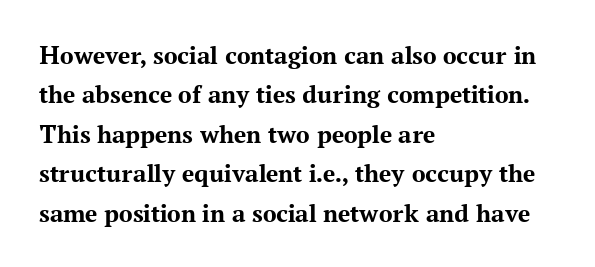
The image shows 27 px bold type, upright; set left-aligned, normal line spacing (1.46x), normal letter spacing, not underlined.
